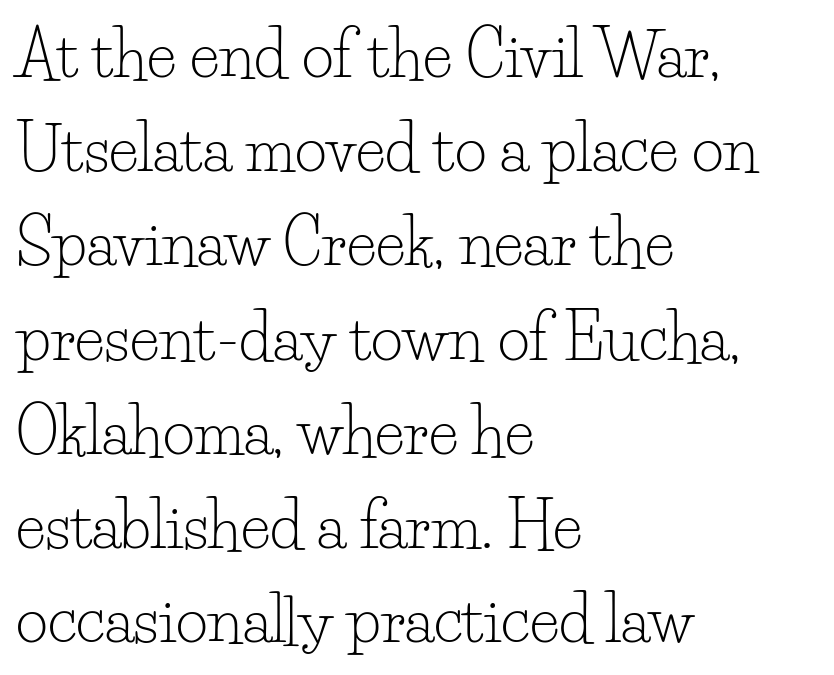
Q: Is the text bold? A: No.
Q: Is the text italic (slanted)? A: No, it is upright.
Q: Is the typeface a serif or a sans-serif typeface? A: Serif.
Q: Is the text underlined? A: No.
Q: How is the paragraph aligned? A: Left-aligned.
Q: Is the spacing between letters normal or unusually wide? A: Normal.
Q: Is the spacing between lines tight, normal or loose? A: Normal.
Q: Width (condensed, normal, or wide)? A: Normal.
Q: Stroke contrast? A: Low.
Q: x-height? A: Small.
Q: Monospaced? A: No.
